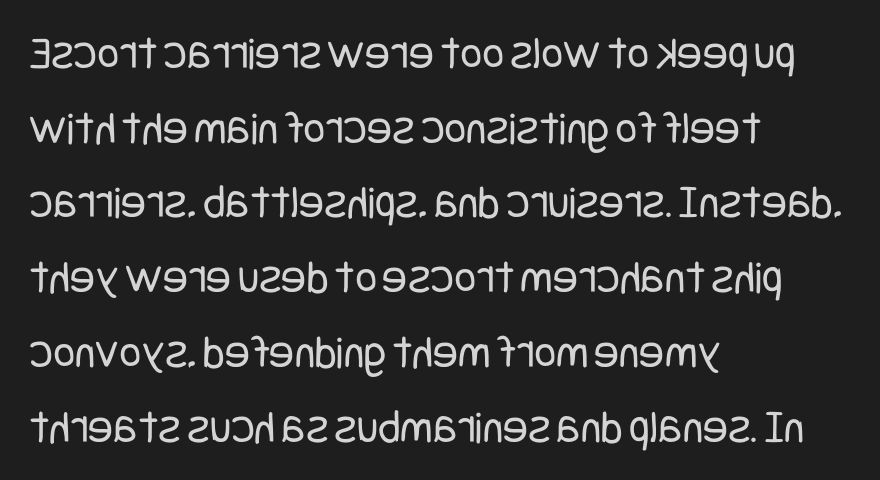
The image shows 47 px regular-weight, condensed sans-serif type, upright; set left-aligned, normal line spacing (1.59x), normal letter spacing, not underlined; low stroke contrast and a large x-height.
